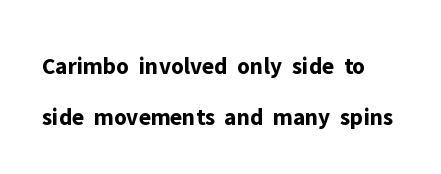
Q: Is the text bold? A: Yes.
Q: Is the text italic (slanted)? A: No, it is upright.
Q: Is the text underlined? A: No.
Q: Is the spacing between letters normal or unusually wide? A: Normal.
Q: Is the spacing between lines tight, normal or loose? A: Loose.
